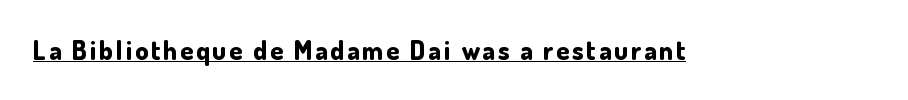
The font's upright variant was chosen for this text. Heavy-handed strokes throughout: this text is bold. Each line of the rendering has a horizontal stroke beneath the glyphs.
